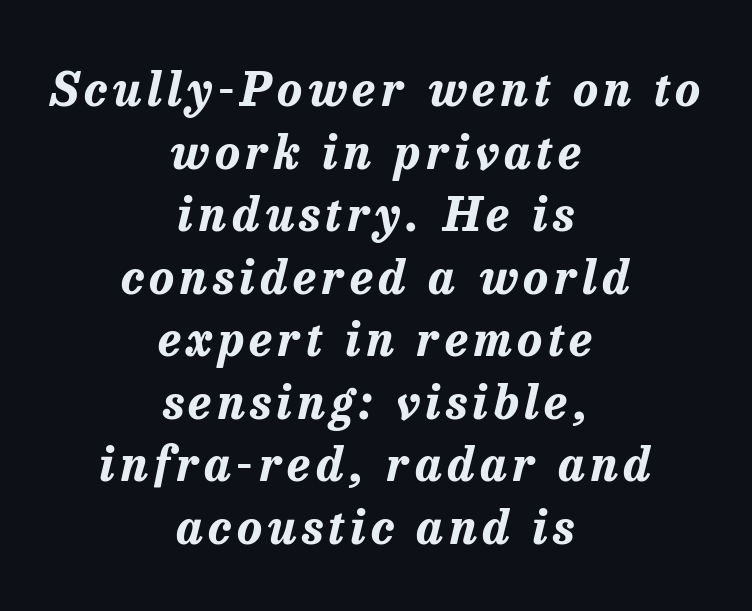
In terms of posture, this sample is oblique. This sample has the flowing, uneven cadence of proportional lettering. Caption: bold face, heavy strokes. The area under the type is left untouched. Compared with typical paragraphs, the rows here are spaced about the same.
